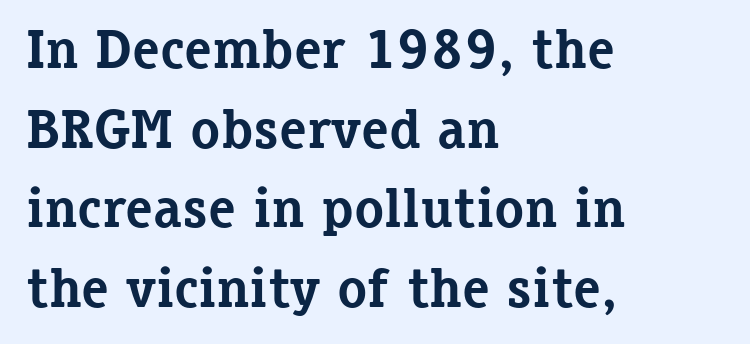
Q: Is the text bold? A: Yes.
Q: Is the text italic (slanted)? A: No, it is upright.
Q: Is the typeface a serif or a sans-serif typeface? A: Serif.
Q: Is the text underlined? A: No.
Q: How is the paragraph aligned? A: Left-aligned.
Q: Is the spacing between letters normal or unusually wide? A: Normal.
Q: Is the spacing between lines tight, normal or loose? A: Normal.
Q: Width (condensed, normal, or wide)? A: Normal.
Q: Stroke contrast? A: Low.
Q: x-height? A: Medium.
Q: Monospaced? A: No.
